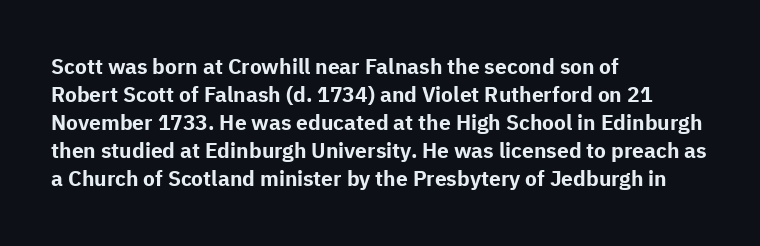
Q: Is the text bold? A: Yes.
Q: Is the text italic (slanted)? A: No, it is upright.
Q: Is the text underlined? A: No.
Q: How is the paragraph aligned? A: Left-aligned.
Q: Is the spacing between letters normal or unusually wide? A: Normal.
Q: Is the spacing between lines tight, normal or loose? A: Normal.
